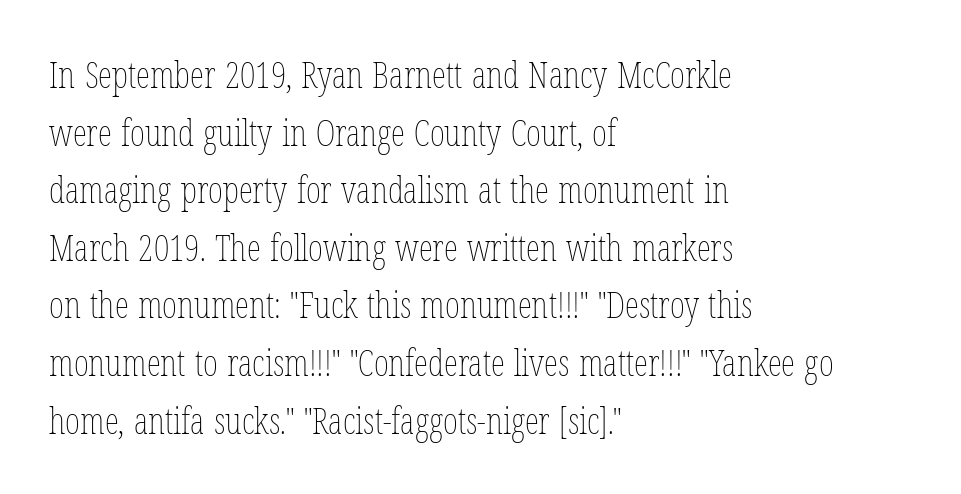
Q: Is the text bold? A: No.
Q: Is the text italic (slanted)? A: No, it is upright.
Q: Is the text underlined? A: No.
Q: How is the paragraph aligned? A: Left-aligned.
Q: Is the spacing between letters normal or unusually wide? A: Normal.
Q: Is the spacing between lines tight, normal or loose? A: Normal.
Q: Width (condensed, normal, or wide)? A: Condensed.
Q: Stroke contrast? A: Low.
Q: x-height? A: Medium.
Q: Monospaced? A: No.
